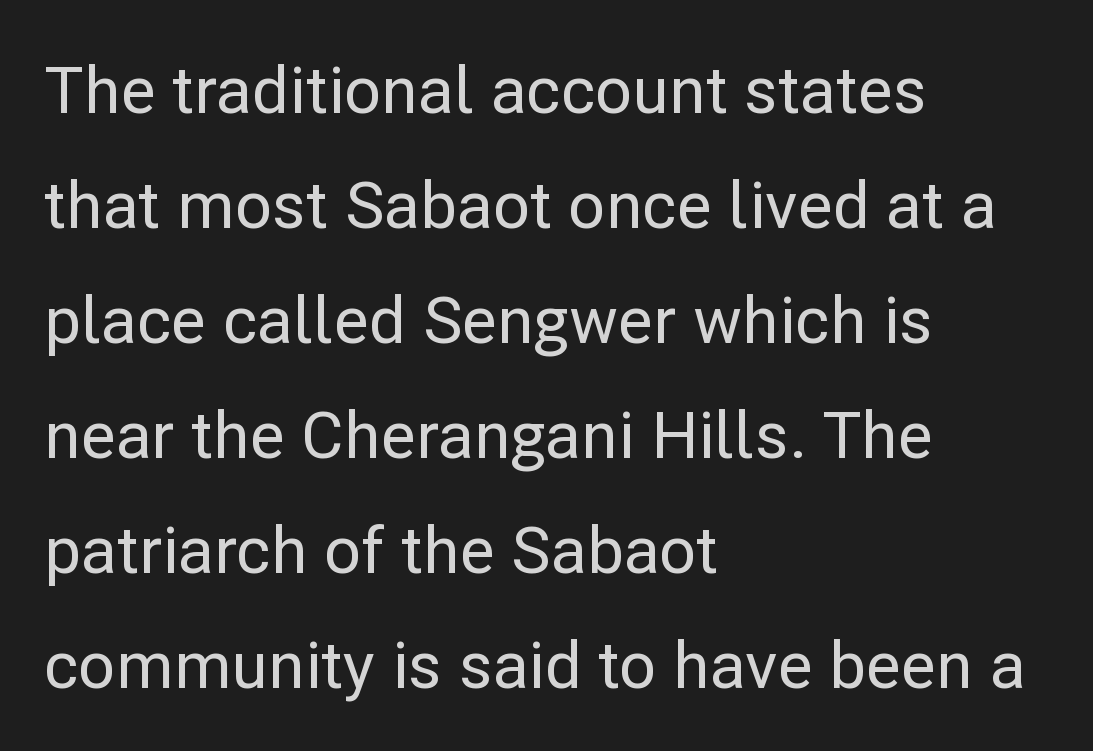
Q: Is the text italic (slanted)? A: No, it is upright.
Q: Is the typeface a serif or a sans-serif typeface? A: Sans-serif.
Q: Is the text underlined? A: No.
Q: How is the paragraph aligned? A: Left-aligned.
Q: Is the spacing between letters normal or unusually wide? A: Normal.
Q: Width (condensed, normal, or wide)? A: Normal.
Q: Stroke contrast? A: Low.
Q: x-height? A: Medium.
Q: Monospaced? A: No.
